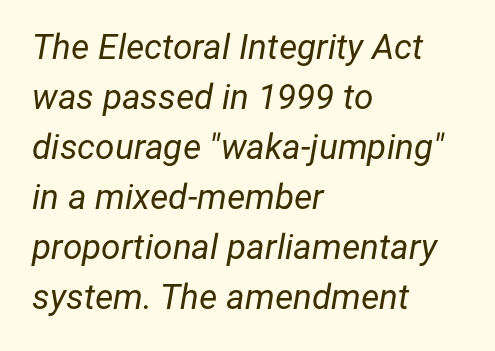
{"italic": "yes", "lean": "right", "slant_degrees": 12, "bold": "no", "weight": "regular", "width": "normal", "stroke_contrast": "low", "x_height": "medium", "monospaced": "no", "underline": "no", "align": "left", "line_spacing": "normal", "line_spacing_ratio": 1.43, "letter_spacing": "normal", "letter_spacing_em": 0.0, "glyph_px": 35}
